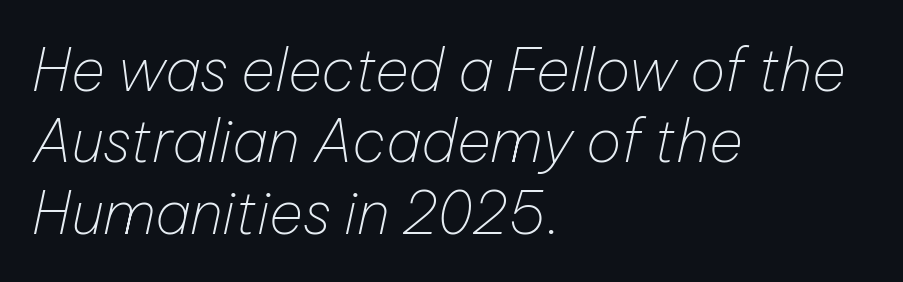
Notice how the stems are inclined rather than vertical — that's the hallmark of italics. The letterforms sit shoulder to shoulder at normal distance. Notice how the passage keeps a crisp vertical edge on the left only. The cut favours lightness, reaching ordinary text weight at its darkest. Spacing verdict: proportional, widths tailored to each character. Nobody drew a line under any word here.
